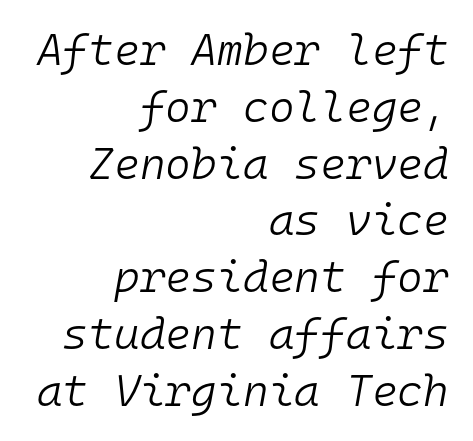
Q: Is the text bold? A: No.
Q: Is the text italic (slanted)? A: Yes, it leans right by about 10 degrees.
Q: Is the text underlined? A: No.
Q: How is the paragraph aligned? A: Right-aligned.
Q: Is the spacing between letters normal or unusually wide? A: Normal.
Q: Is the spacing between lines tight, normal or loose? A: Normal.
Q: Width (condensed, normal, or wide)? A: Normal.
Q: Stroke contrast? A: Low.
Q: x-height? A: Medium.
Q: Monospaced? A: Yes.
